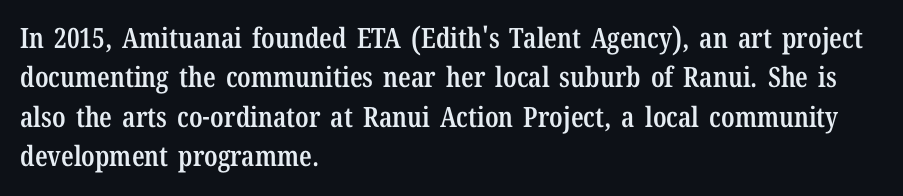
Do the characters align in a grid? No, the font is proportional. Check where the strokes stop: tiny serifs finish them off. Rows of type keep a routine distance in the vertical direction. The strokes are fattened partway — semibold, not bold. In terms of letterspacing, this is plain default setting. If you drew a line through each stem, it would be perfectly vertical.
